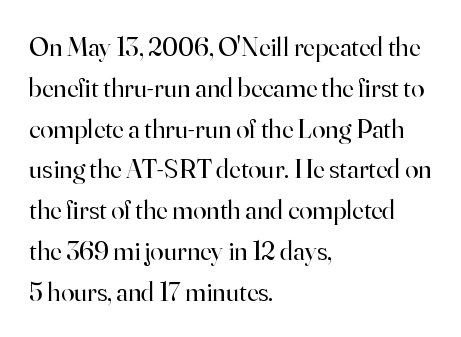
The passage shown stacks its lines at a standard gap. Plain, unruled lines of type. Summary of weight: not heavy and not bold. The rendering keeps characters at their native spacing. Notice how the stems are strictly vertical — no italics here.
